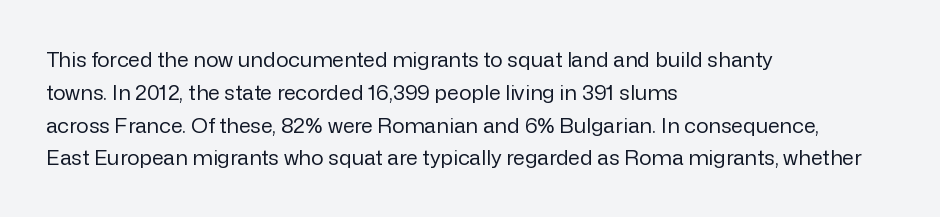
{"italic": "no", "bold": "no", "underline": "no", "align": "left", "line_spacing": "normal", "line_spacing_ratio": 1.56, "letter_spacing": "normal", "letter_spacing_em": 0.0, "glyph_px": 21}
